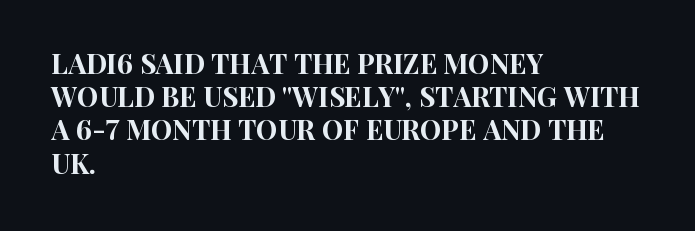
{"italic": "no", "underline": "no", "align": "left", "line_spacing_ratio": 1.23, "letter_spacing": "normal", "letter_spacing_em": 0.0, "glyph_px": 27}
